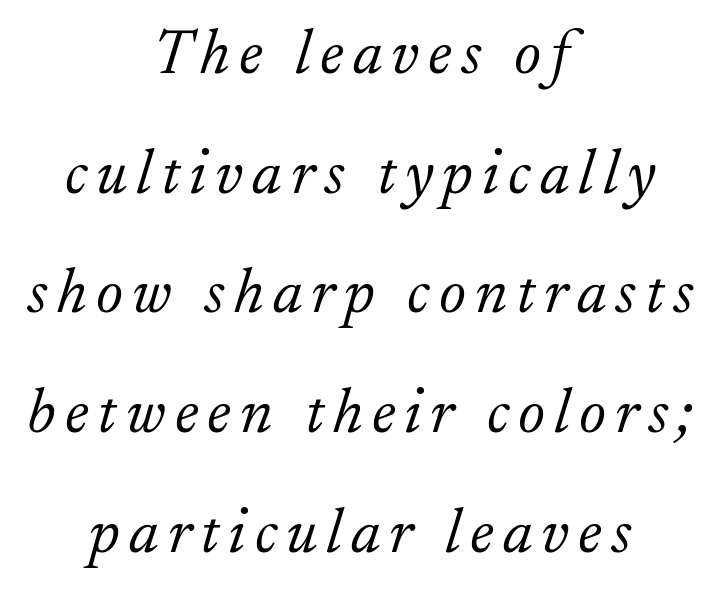
The image shows 64 px light serif type, italic (leaning right); set centered, line spacing 1.87x, not underlined; low stroke contrast and a small x-height.
